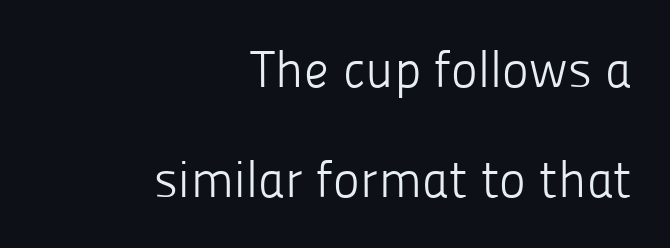
{"serif": "no", "italic": "no", "bold": "no", "weight": "light", "width": "normal", "stroke_contrast": "low", "x_height": "medium", "monospaced": "no", "underline": "no", "align": "right", "line_spacing": "loose", "line_spacing_ratio": 2.15, "letter_spacing": "normal", "letter_spacing_em": 0.0, "glyph_px": 51}
